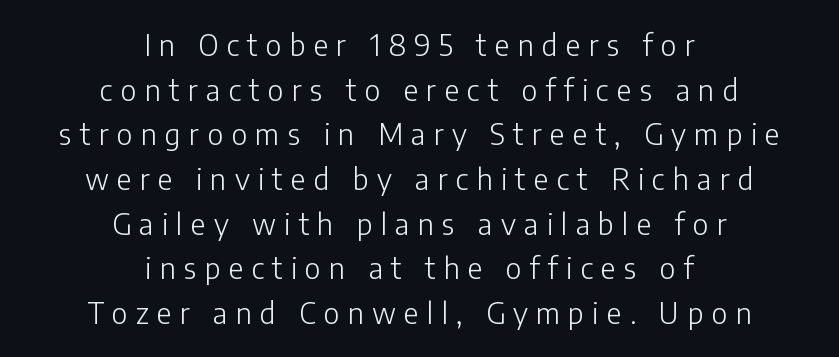
Q: Is the text bold? A: No.
Q: Is the text italic (slanted)? A: No, it is upright.
Q: Is the typeface a serif or a sans-serif typeface? A: Sans-serif.
Q: Is the text underlined? A: No.
Q: How is the paragraph aligned? A: Centered.
Q: Is the spacing between letters normal or unusually wide? A: Unusually wide.
Q: Is the spacing between lines tight, normal or loose? A: Normal.
Q: Width (condensed, normal, or wide)? A: Normal.
Q: Stroke contrast? A: Low.
Q: x-height? A: Medium.
Q: Monospaced? A: No.
